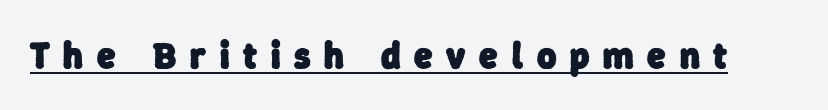
{"serif": "no", "bold": "yes", "weight": "heavy", "width": "normal", "stroke_contrast": "low", "x_height": "medium", "monospaced": "no", "underline": "yes", "letter_spacing": "wide", "letter_spacing_em": 0.37, "glyph_px": 37}
